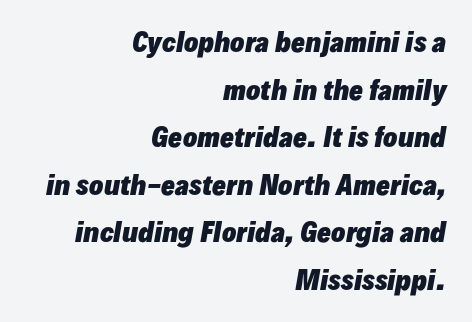
Q: Is the text bold? A: Yes.
Q: Is the text italic (slanted)? A: Yes, it leans right by about 10 degrees.
Q: Is the text underlined? A: No.
Q: How is the paragraph aligned? A: Right-aligned.
Q: Is the spacing between letters normal or unusually wide? A: Normal.
